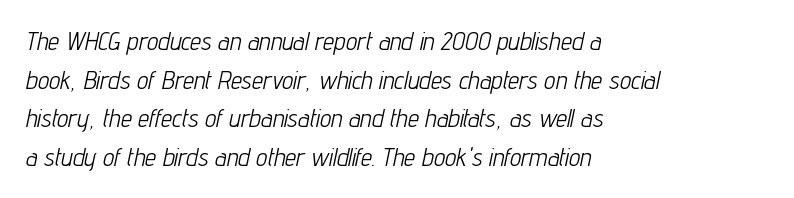
Q: Is the text bold? A: No.
Q: Is the text italic (slanted)? A: Yes, it leans right by about 12 degrees.
Q: Is the text underlined? A: No.
Q: How is the paragraph aligned? A: Left-aligned.
Q: Is the spacing between letters normal or unusually wide? A: Normal.
Q: Is the spacing between lines tight, normal or loose? A: Normal.
